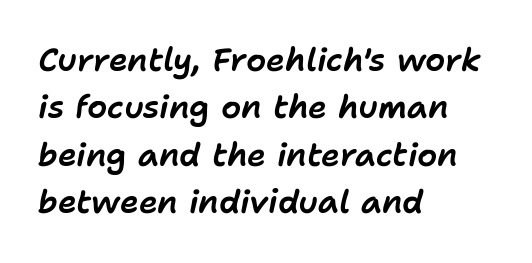
The rendering uses natural spacing where letterforms have individual widths. Leading matches the norm, producing a regular column. You could call the tracking neutral — neither tight nor loose. Caption: multi-line text, flush left, ragged right. Check the space under the baseline: it is left empty. Slanted lettering throughout.
